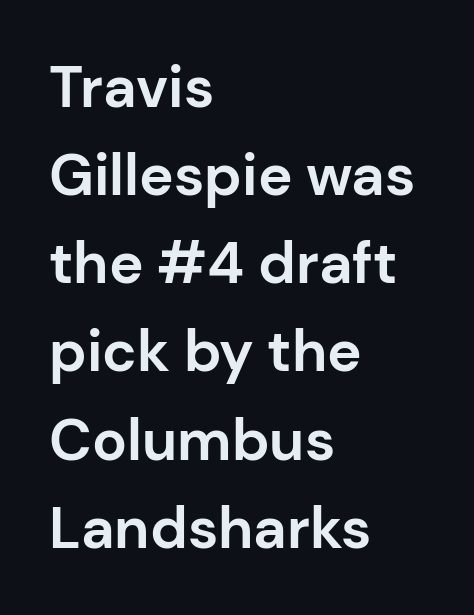
The image shows 58 px bold sans-serif type, upright; set left-aligned, normal line spacing (1.52x), normal letter spacing, not underlined; low stroke contrast and a medium x-height.
